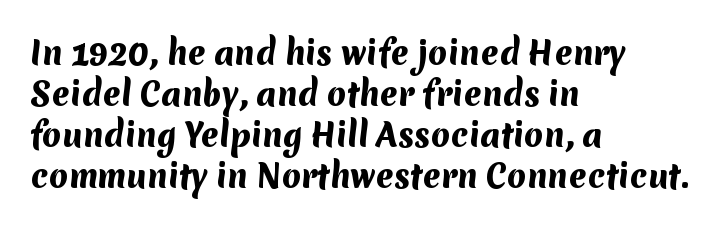
Q: Is the text bold? A: Yes.
Q: Is the typeface a serif or a sans-serif typeface? A: Sans-serif.
Q: Is the text underlined? A: No.
Q: How is the paragraph aligned? A: Left-aligned.
Q: Is the spacing between letters normal or unusually wide? A: Normal.
Q: Is the spacing between lines tight, normal or loose? A: Normal.
Q: Width (condensed, normal, or wide)? A: Normal.
Q: Stroke contrast? A: Medium.
Q: x-height? A: Medium.
Q: Monospaced? A: No.
